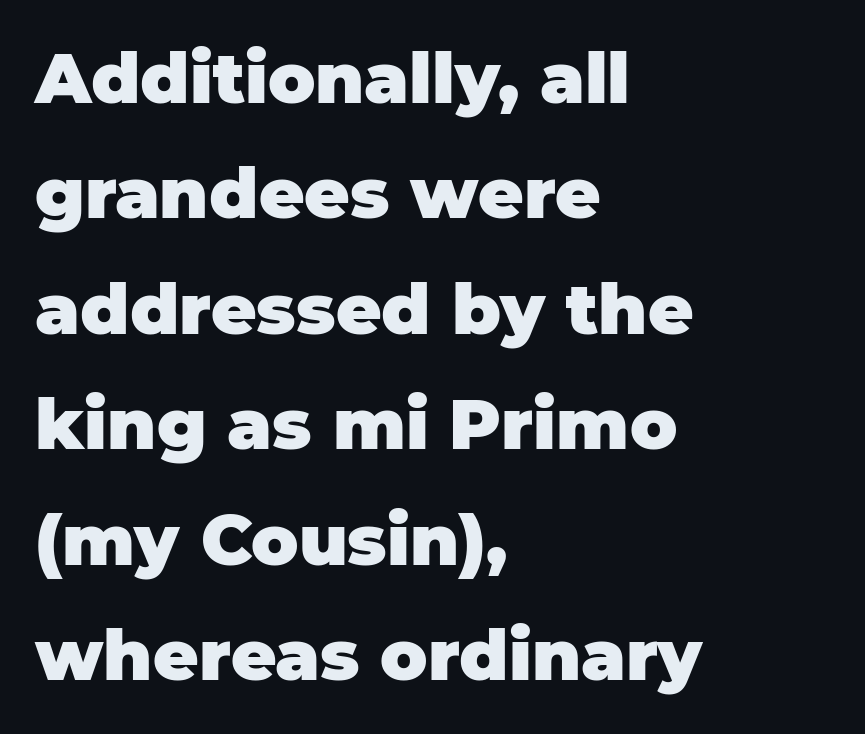
{"serif": "no", "italic": "no", "bold": "yes", "weight": "heavy", "width": "normal", "stroke_contrast": "low", "x_height": "large", "monospaced": "no", "underline": "no", "align": "left", "line_spacing": "normal", "line_spacing_ratio": 1.65, "letter_spacing": "normal", "letter_spacing_em": 0.0, "glyph_px": 70}
